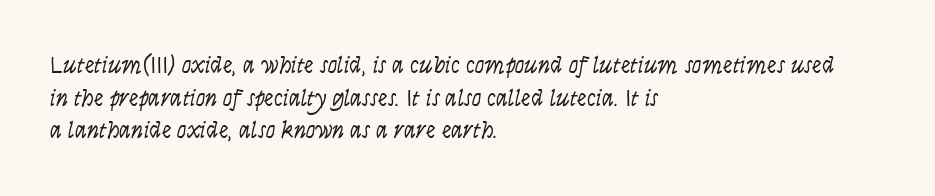
Q: Is the text bold? A: No.
Q: Is the text italic (slanted)? A: Yes.
Q: Is the text underlined? A: No.
Q: How is the paragraph aligned? A: Left-aligned.
Q: Is the spacing between letters normal or unusually wide? A: Normal.
Q: Is the spacing between lines tight, normal or loose? A: Normal.
